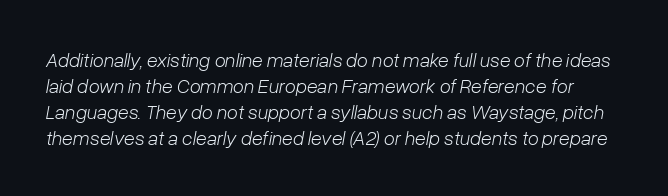
The image shows 20 px text type, italic (leaning right); set normal line spacing (1.3x), normal letter spacing, not underlined.
